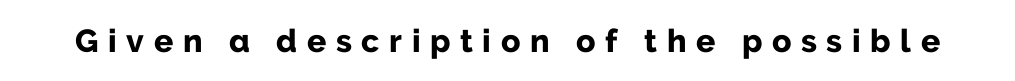
Is this a sans? Yes — the strokes have no serifs. Proportional: the letters do not fall into vertical columns. How are the letters spaced? Widely, with obvious added tracking. Check the space under the baseline: it is left empty.
